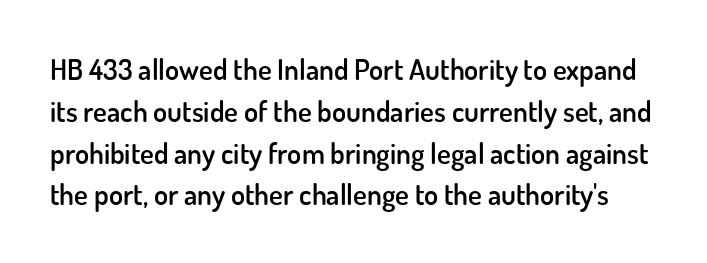
The image shows 29 px semibold sans-serif type, upright; set normal line spacing (1.44x), normal letter spacing, not underlined; low stroke contrast and a small x-height.
